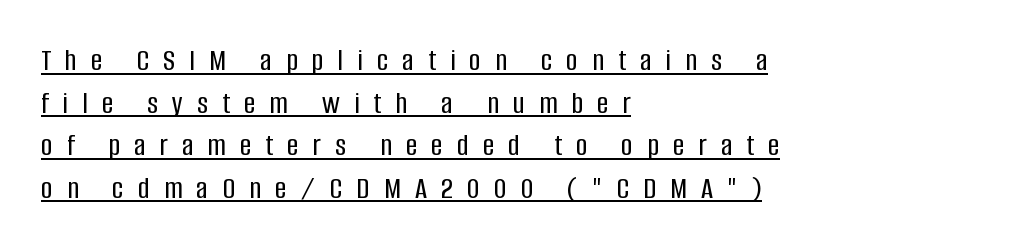
The image shows 32 px condensed sans-serif type, upright; set left-aligned, normal line spacing (1.33x), unusually wide letter spacing (+0.44 em), underlined; low stroke contrast and a large x-height.
